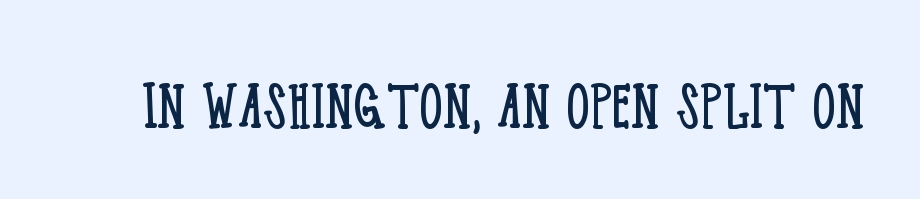
{"serif": "yes", "italic": "no", "bold": "no", "weight": "light", "width": "condensed", "stroke_contrast": "low", "x_height": "large", "monospaced": "no", "underline": "no", "letter_spacing": "normal", "letter_spacing_em": 0.0, "glyph_px": 74}
